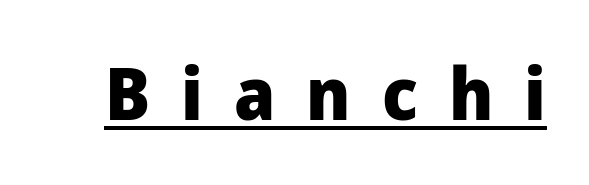
The image shows 72 px heavy sans-serif type, upright; set unusually wide letter spacing (+0.43 em), underlined; low stroke contrast and a medium x-height.
